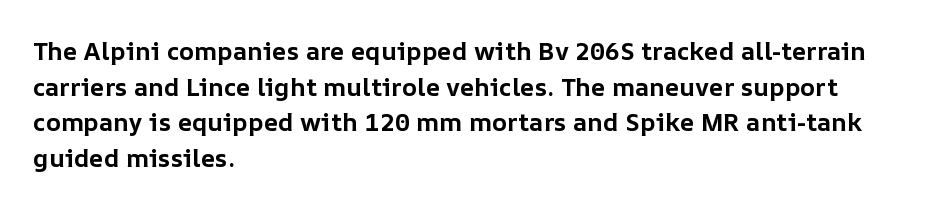
The image shows 25 px bold type, upright; set left-aligned, normal line spacing (1.43x), normal letter spacing, not underlined.
